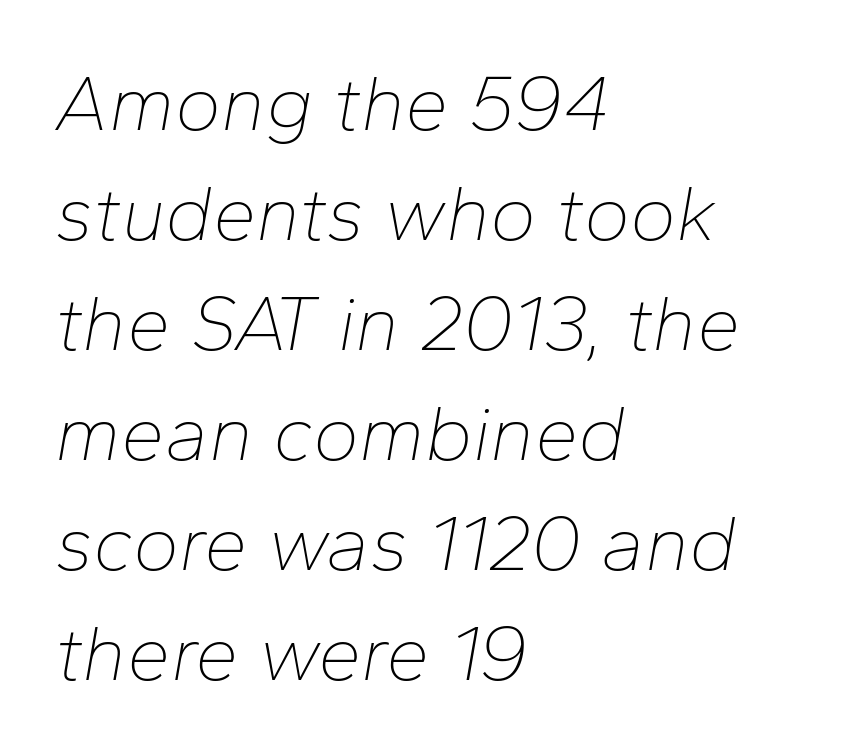
Q: Is the text bold? A: No.
Q: Is the text italic (slanted)? A: Yes, it leans right by about 10 degrees.
Q: Is the text underlined? A: No.
Q: How is the paragraph aligned? A: Left-aligned.
Q: Is the spacing between letters normal or unusually wide? A: Normal.
Q: Is the spacing between lines tight, normal or loose? A: Normal.
Q: Width (condensed, normal, or wide)? A: Normal.
Q: Stroke contrast? A: Low.
Q: x-height? A: Medium.
Q: Monospaced? A: No.
